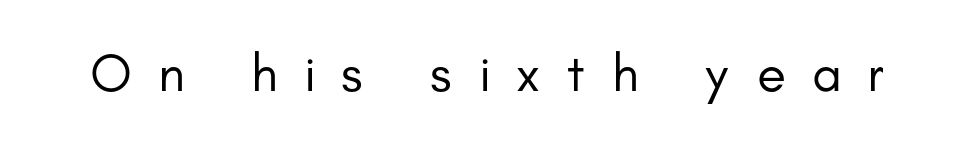
Q: Is the text bold? A: No.
Q: Is the text italic (slanted)? A: No, it is upright.
Q: Is the typeface a serif or a sans-serif typeface? A: Sans-serif.
Q: Is the text underlined? A: No.
Q: Is the spacing between letters normal or unusually wide? A: Unusually wide.
Q: Width (condensed, normal, or wide)? A: Normal.
Q: Stroke contrast? A: Low.
Q: x-height? A: Small.
Q: Monospaced? A: No.
